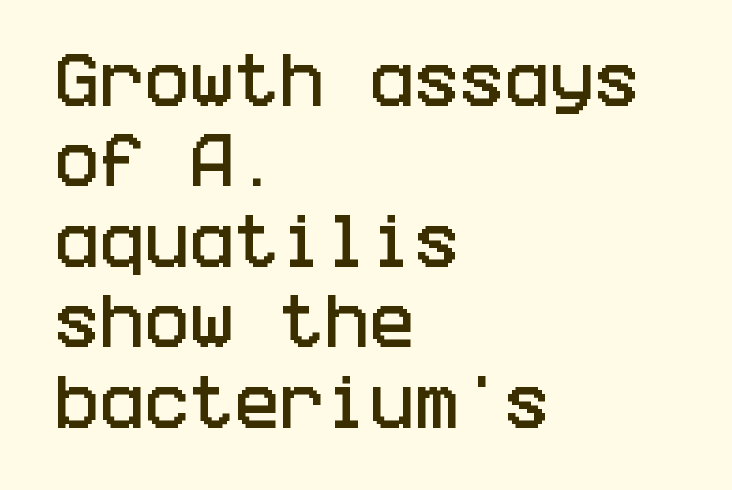
One glance says typical: line gaps are just what's usual. The passage shown is typeset with a sans-serif family. In CSS terms this would be text-align: left. Quick note: underline off. Is there any slant? The stems are plumb.
